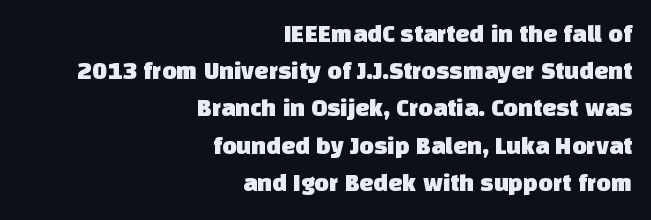
Short note: letters normally spaced. The rendering uses a moderate line-height, typical for paragraphs. The ragged edge is on the left, which tells us the setting is flush right. The space beneath each line is pristine and unruled.
